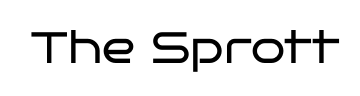
Q: Is the text bold? A: No.
Q: Is the text italic (slanted)? A: No, it is upright.
Q: Is the typeface a serif or a sans-serif typeface? A: Sans-serif.
Q: Is the text underlined? A: No.
Q: Is the spacing between letters normal or unusually wide? A: Normal.
Q: Width (condensed, normal, or wide)? A: Wide.
Q: Stroke contrast? A: Low.
Q: x-height? A: Large.
Q: Monospaced? A: No.
